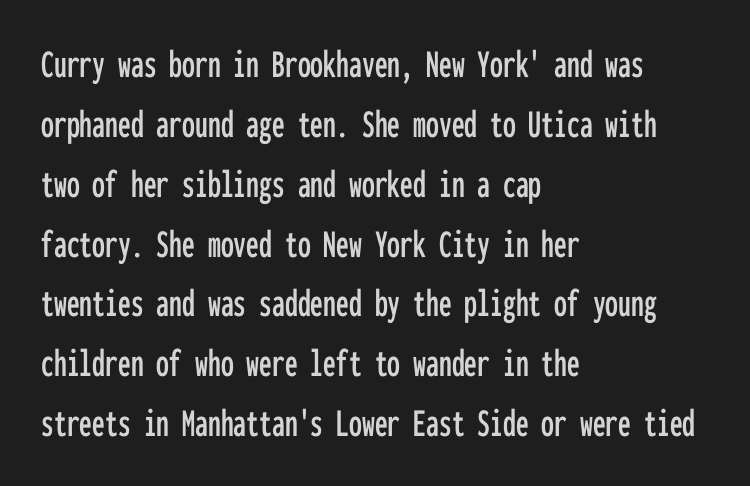
The image shows 41 px condensed sans-serif type, upright, monospaced; set left-aligned, normal line spacing (1.46x), normal letter spacing, not underlined; low stroke contrast and a medium x-height.
